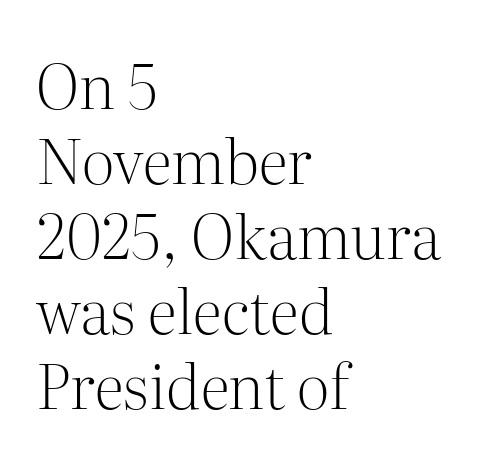
{"serif": "yes", "italic": "no", "bold": "no", "weight": "light", "width": "normal", "stroke_contrast": "medium", "x_height": "medium", "monospaced": "no", "underline": "no", "align": "left", "line_spacing_ratio": 1.21, "letter_spacing": "normal", "letter_spacing_em": 0.0, "glyph_px": 62}
